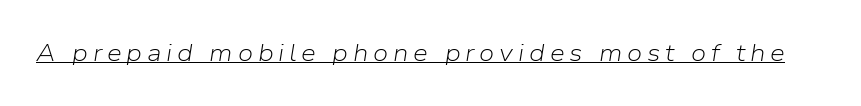
Every character sits at an angle, as italics do. These lines have a slow, spaced-out rhythm from letter to letter. The characters are drawn with everyday or finer stroke widths. The glyphs are accompanied by a horizontal stroke just below them.
